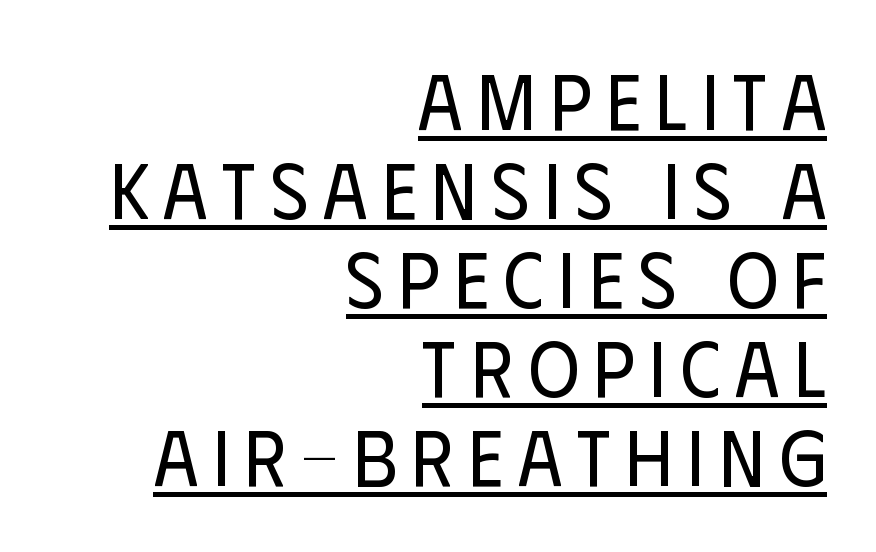
{"serif": "no", "italic": "no", "bold": "no", "weight": "regular", "width": "condensed", "stroke_contrast": "low", "x_height": "large", "monospaced": "no", "underline": "yes", "align": "right", "line_spacing": "tight", "line_spacing_ratio": 1.14, "glyph_px": 78}
